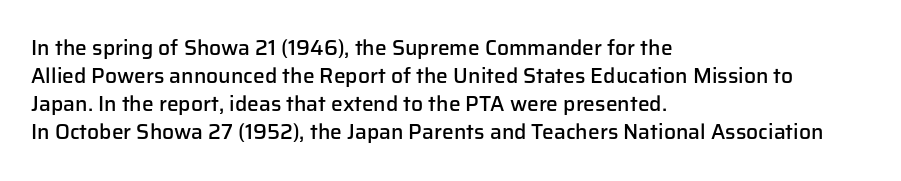
The axis of the letterforms is exactly vertical. The block of text has a typical density, with ordinary space between rows. Plain, unruled lines of type. Slightly chunky letters — semibold, I'd say, not full bold. Left-aligned paragraph, ragged on the right.
